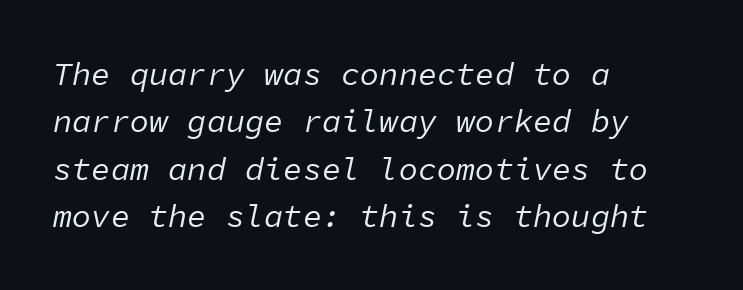
{"italic": "yes", "lean": "right", "slant_degrees": 11, "bold": "no", "weight": "regular", "width": "normal", "stroke_contrast": "low", "x_height": "medium", "monospaced": "yes", "underline": "no", "align": "left", "line_spacing": "normal", "line_spacing_ratio": 1.48, "letter_spacing": "normal", "letter_spacing_em": 0.0, "glyph_px": 32}
